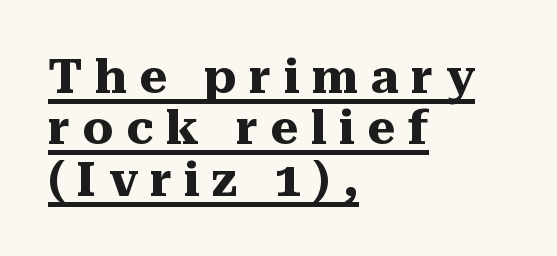
The image shows 48 px heavy serif type, upright; set left-aligned, tight line spacing (1.07x), unusually wide letter spacing (+0.26 em), underlined; medium stroke contrast and a medium x-height.
